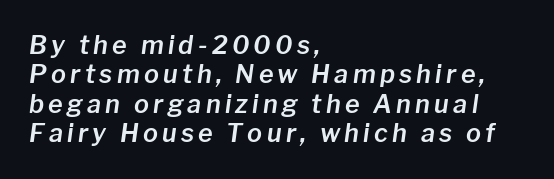
The image shows 25 px text type, italic (leaning right); set left-aligned, line spacing 1.18x, not underlined.
